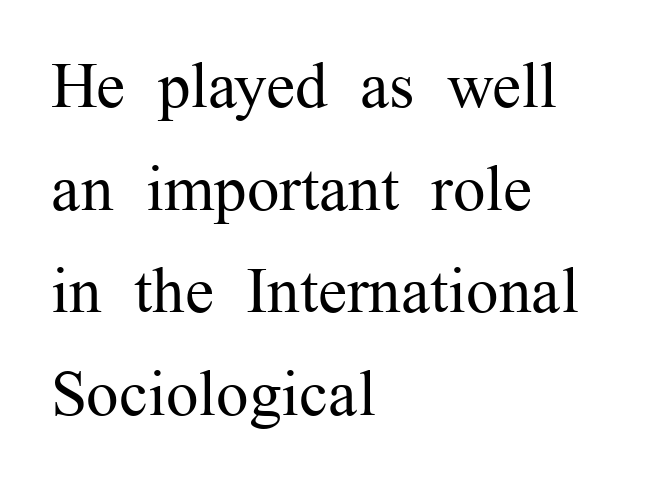
Q: Is the text bold? A: No.
Q: Is the text italic (slanted)? A: No, it is upright.
Q: Is the typeface a serif or a sans-serif typeface? A: Serif.
Q: Is the text underlined? A: No.
Q: How is the paragraph aligned? A: Left-aligned.
Q: Is the spacing between letters normal or unusually wide? A: Normal.
Q: Is the spacing between lines tight, normal or loose? A: Normal.
Q: Width (condensed, normal, or wide)? A: Normal.
Q: Stroke contrast? A: Medium.
Q: x-height? A: Medium.
Q: Monospaced? A: No.
